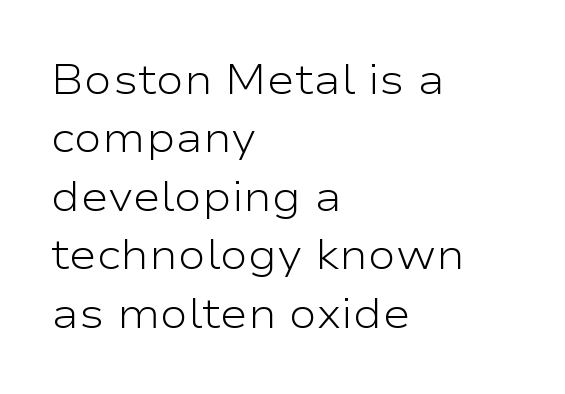
{"serif": "no", "italic": "no", "bold": "no", "weight": "light", "width": "wide", "stroke_contrast": "low", "x_height": "medium", "monospaced": "no", "underline": "no", "align": "left", "line_spacing": "normal", "line_spacing_ratio": 1.39, "letter_spacing": "normal", "letter_spacing_em": 0.0, "glyph_px": 42}
